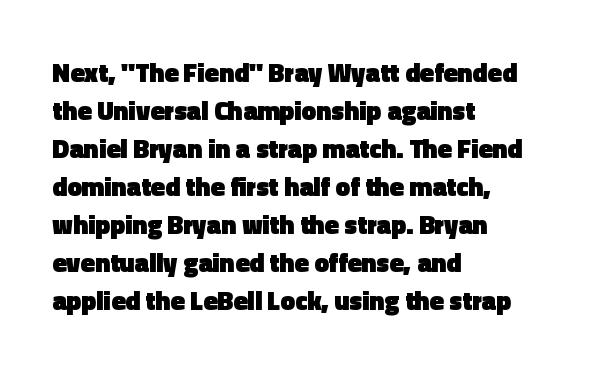
The image shows 26 px bold type, upright; set left-aligned, normal line spacing (1.46x), normal letter spacing, not underlined.
